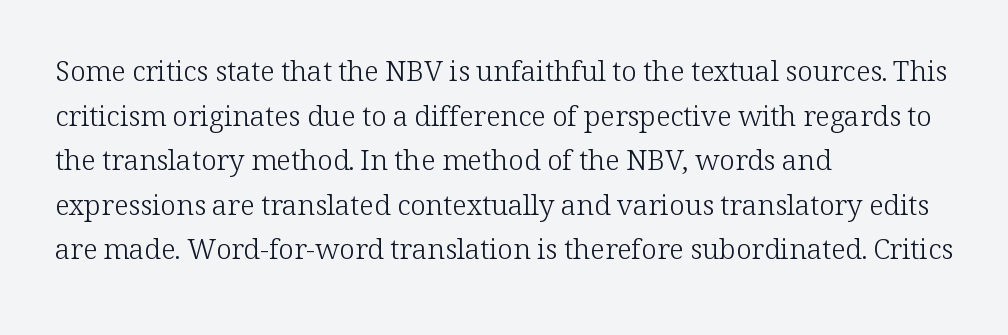
Q: Is the text bold? A: No.
Q: Is the text italic (slanted)? A: No, it is upright.
Q: Is the typeface a serif or a sans-serif typeface? A: Serif.
Q: Is the text underlined? A: No.
Q: How is the paragraph aligned? A: Left-aligned.
Q: Is the spacing between letters normal or unusually wide? A: Normal.
Q: Is the spacing between lines tight, normal or loose? A: Normal.
Q: Width (condensed, normal, or wide)? A: Normal.
Q: Stroke contrast? A: Low.
Q: x-height? A: Medium.
Q: Monospaced? A: No.
